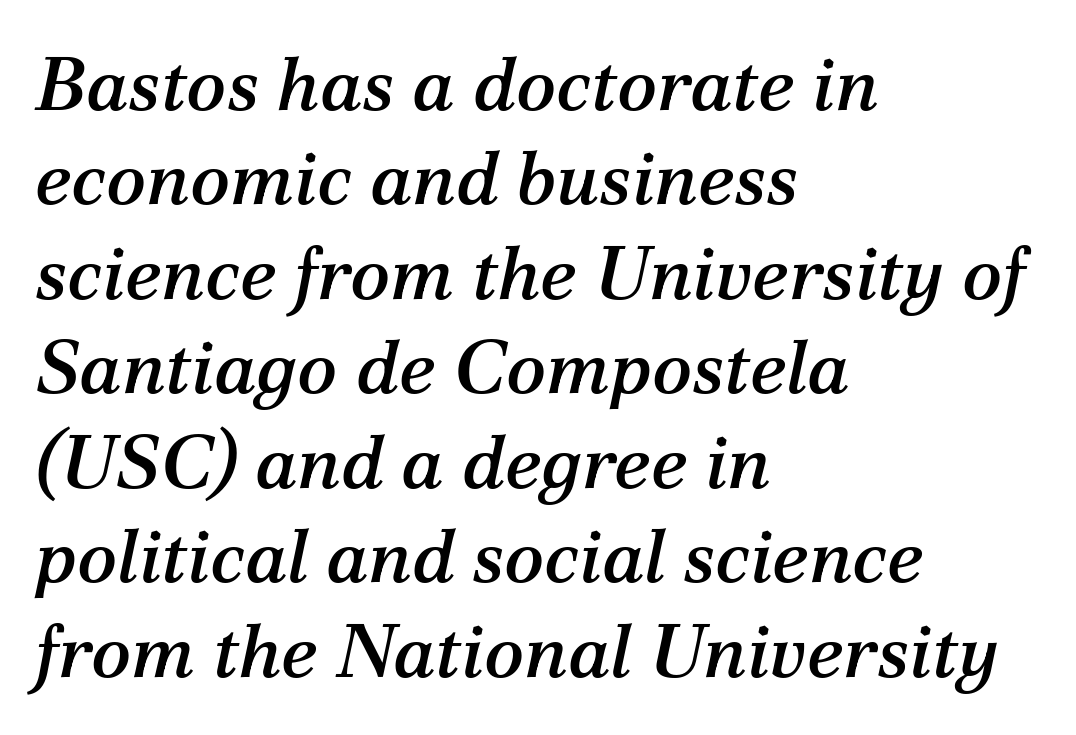
The image shows 75 px serif type, italic (leaning right); set left-aligned, normal line spacing (1.26x), normal letter spacing, not underlined; medium stroke contrast and a medium x-height.
